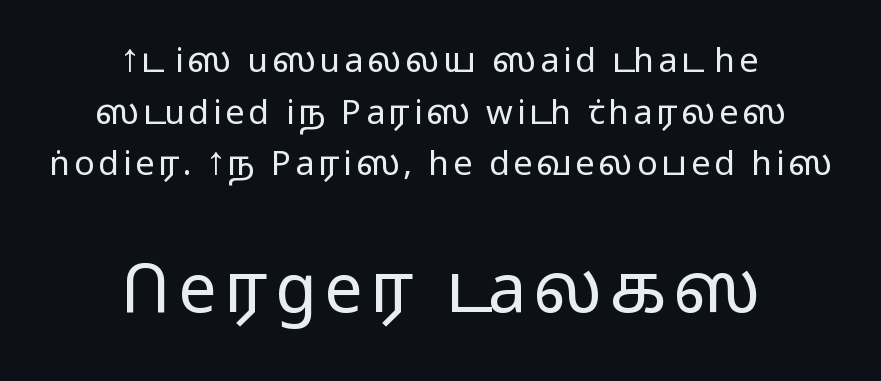
Check under the words: just untouched page. Character widths vary here, with narrow letters taking less room than wide ones. If you folded the block vertically in half, each line would mirror itself in length. The rendering uses a moderate line-height, typical for paragraphs. Italic: no, the glyphs are upright roman. Type size steps up from the first block to the second.
